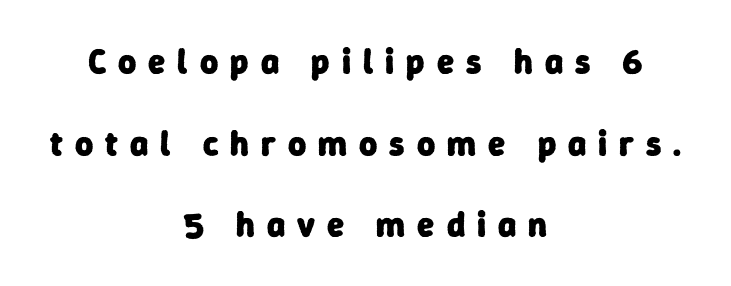
{"serif": "no", "bold": "yes", "weight": "heavy", "width": "normal", "stroke_contrast": "low", "x_height": "medium", "monospaced": "no", "underline": "no", "align": "center", "line_spacing": "loose", "line_spacing_ratio": 2.33, "letter_spacing": "wide", "letter_spacing_em": 0.34, "glyph_px": 35}
